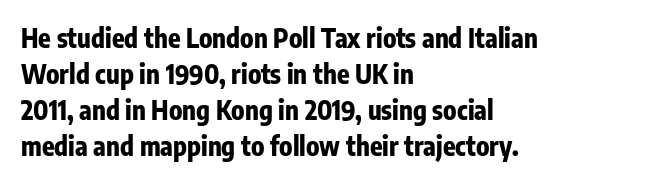
Q: Is the text bold? A: Yes.
Q: Is the text italic (slanted)? A: No, it is upright.
Q: Is the text underlined? A: No.
Q: How is the paragraph aligned? A: Left-aligned.
Q: Is the spacing between letters normal or unusually wide? A: Normal.
Q: Is the spacing between lines tight, normal or loose? A: Normal.
